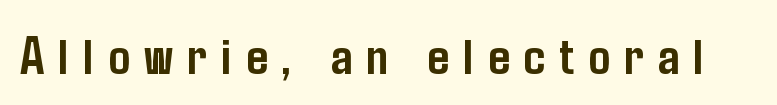
Nobody drew a line under any word here. Think of a printed novel: that variable character pitch is what you see here. Each glyph is drawn with heavy, bold strokes. Serifs: no, the terminals of the letterforms are clean. Characters follow at a spacing far wider than the type designer built in. Tall strokes in this sample are plumb rather than angled.
